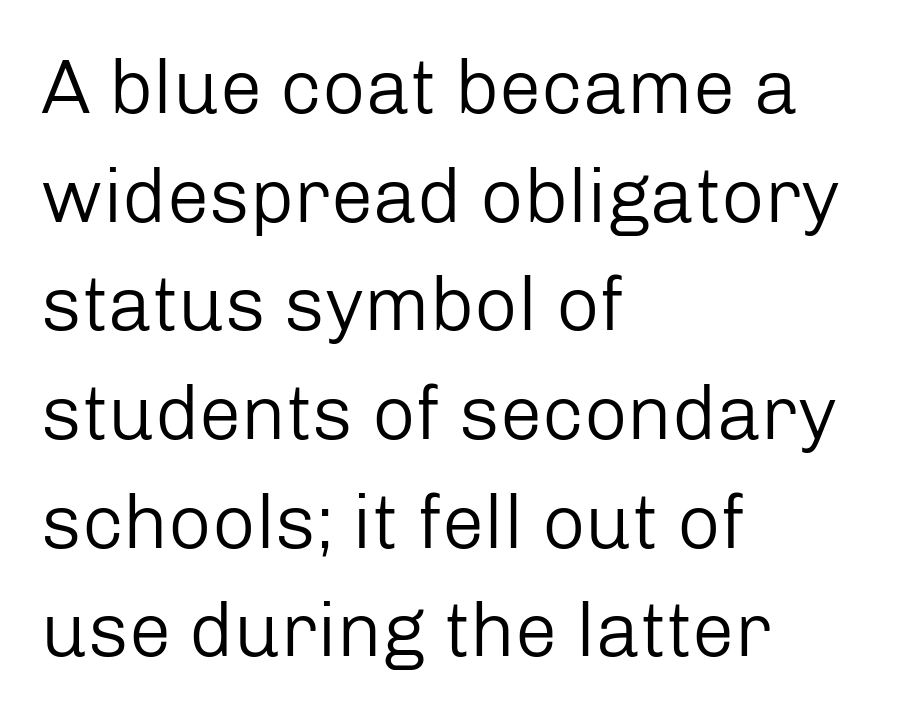
Q: Is the text bold? A: No.
Q: Is the text italic (slanted)? A: No, it is upright.
Q: Is the typeface a serif or a sans-serif typeface? A: Sans-serif.
Q: Is the text underlined? A: No.
Q: How is the paragraph aligned? A: Left-aligned.
Q: Is the spacing between letters normal or unusually wide? A: Normal.
Q: Is the spacing between lines tight, normal or loose? A: Normal.
Q: Width (condensed, normal, or wide)? A: Normal.
Q: Stroke contrast? A: Low.
Q: x-height? A: Medium.
Q: Monospaced? A: No.
